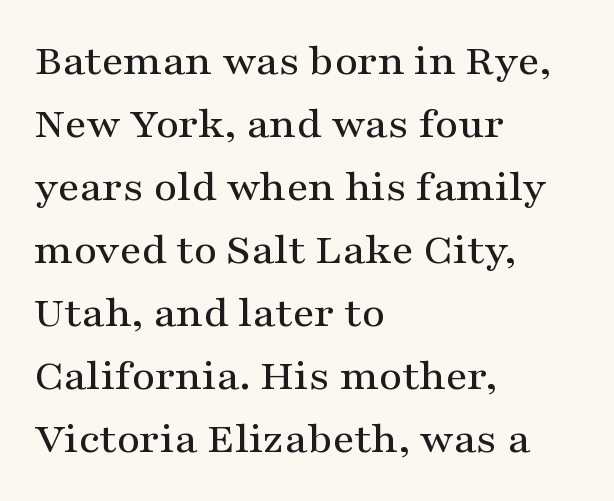
{"serif": "yes", "italic": "no", "width": "wide", "stroke_contrast": "medium", "x_height": "medium", "monospaced": "no", "underline": "no", "align": "left", "line_spacing": "normal", "line_spacing_ratio": 1.4, "letter_spacing": "normal", "letter_spacing_em": 0.0, "glyph_px": 45}
